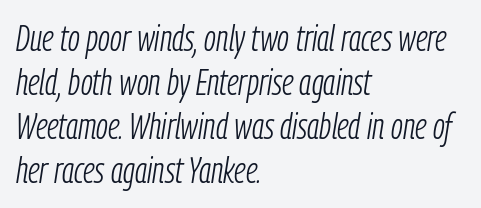
{"italic": "yes", "lean": "right", "slant_degrees": 9, "bold": "no", "weight": "light", "width": "condensed", "stroke_contrast": "low", "x_height": "medium", "monospaced": "no", "underline": "no", "align": "left", "line_spacing_ratio": 1.22, "letter_spacing": "normal", "letter_spacing_em": 0.0, "glyph_px": 36}
